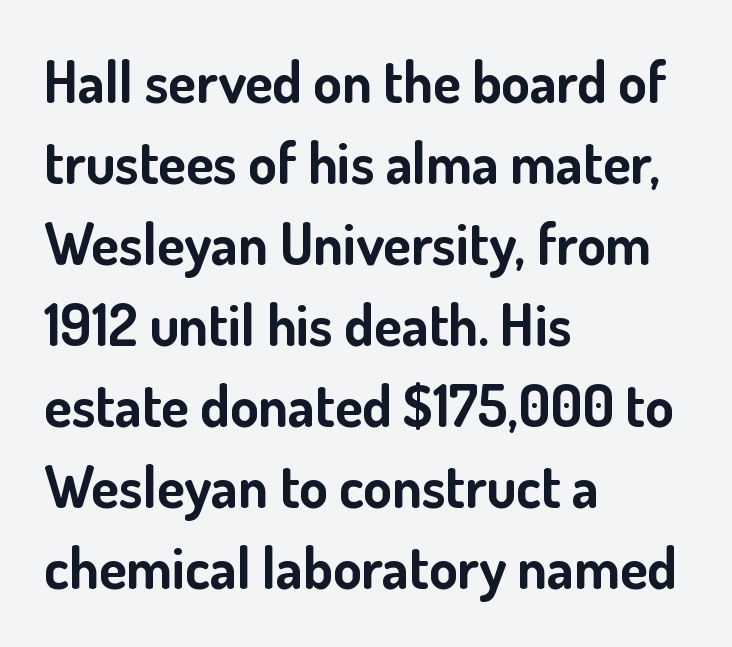
The image shows 57 px bold sans-serif type, upright; set left-aligned, normal line spacing (1.42x), normal letter spacing, not underlined; low stroke contrast and a small x-height.
